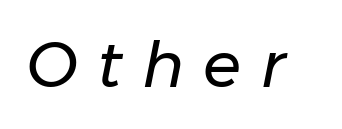
Q: Is the text bold? A: No.
Q: Is the text italic (slanted)? A: Yes, it leans right by about 11 degrees.
Q: Is the text underlined? A: No.
Q: Is the spacing between letters normal or unusually wide? A: Unusually wide.
Q: Width (condensed, normal, or wide)? A: Normal.
Q: Stroke contrast? A: Low.
Q: x-height? A: Medium.
Q: Monospaced? A: No.
